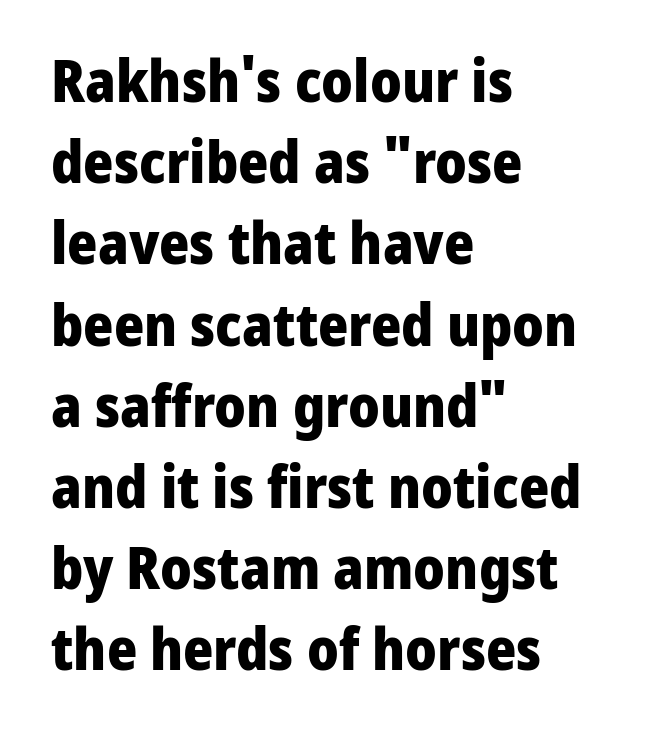
The image shows 58 px heavy sans-serif type, upright; set left-aligned, normal line spacing (1.4x), normal letter spacing, not underlined; low stroke contrast and a medium x-height.
